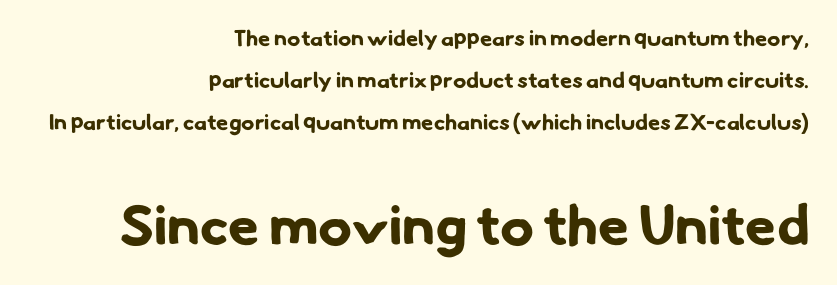
Q: Is the text bold? A: Yes.
Q: Is the typeface a serif or a sans-serif typeface? A: Sans-serif.
Q: Is the text underlined? A: No.
Q: How is the paragraph aligned? A: Right-aligned.
Q: Is the spacing between letters normal or unusually wide? A: Normal.
Q: Is the spacing between lines tight, normal or loose? A: Loose.
Q: Which block of text is set in a larger size, the first (top) or the second (bottom)? A: The second (bottom) one.
Q: Width (condensed, normal, or wide)? A: Normal.
Q: Stroke contrast? A: Low.
Q: x-height? A: Small.
Q: Monospaced? A: No.
